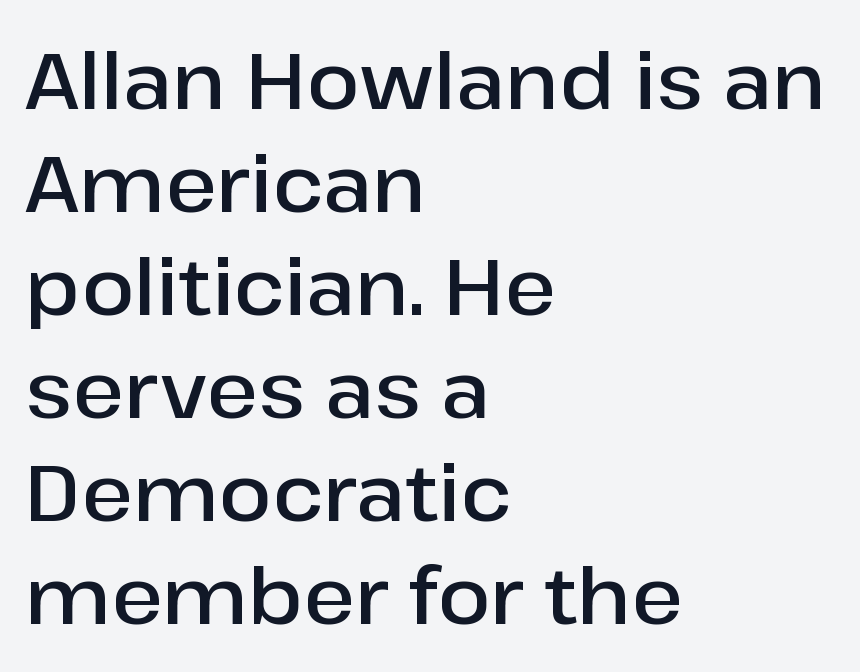
The compositor pushed each line to the left boundary. The letters are semibold — heavier than regular but short of a full bold. Characters follow at the spacing the type designer built in. The area under the type is left untouched. Regarding serifs, this sample does without them.
